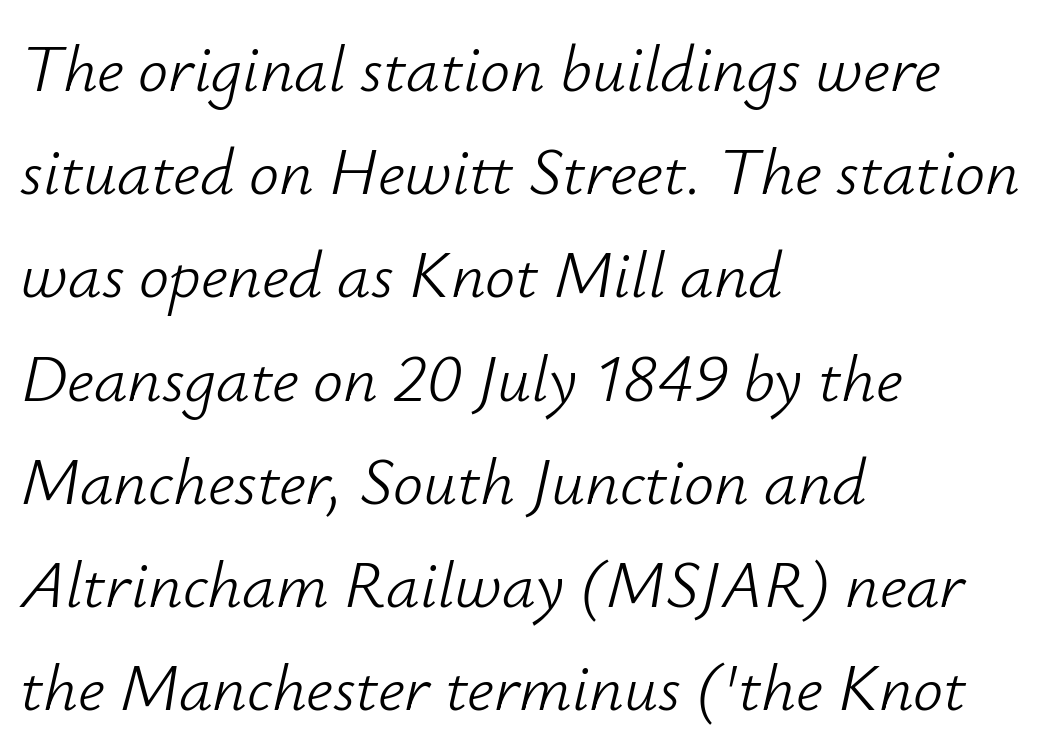
{"italic": "yes", "lean": "right", "slant_degrees": 12, "bold": "no", "weight": "light", "width": "normal", "stroke_contrast": "low", "x_height": "small", "monospaced": "no", "underline": "no", "align": "left", "line_spacing": "normal", "line_spacing_ratio": 1.54, "letter_spacing": "normal", "letter_spacing_em": 0.0, "glyph_px": 67}
